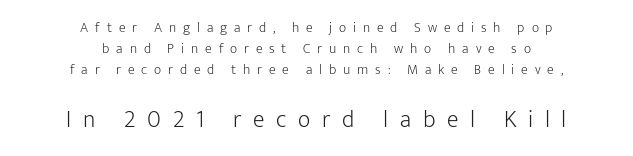
The image shows 24 px text type, upright; set centered, normal line spacing (1.51x), unusually wide letter spacing (+0.49 em), not underlined; the second (bottom) block is 1.71x larger.
